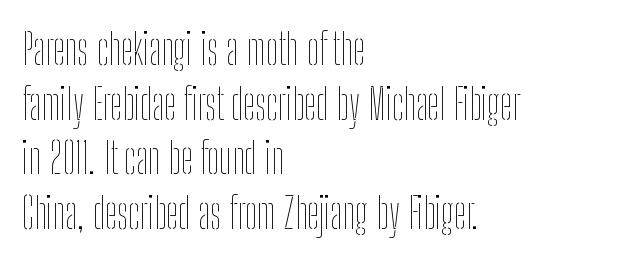
{"italic": "no", "bold": "no", "weight": "thin", "width": "condensed", "stroke_contrast": "low", "x_height": "medium", "monospaced": "no", "underline": "no", "align": "left", "line_spacing": "normal", "line_spacing_ratio": 1.27, "letter_spacing": "normal", "letter_spacing_em": 0.0, "glyph_px": 43}
